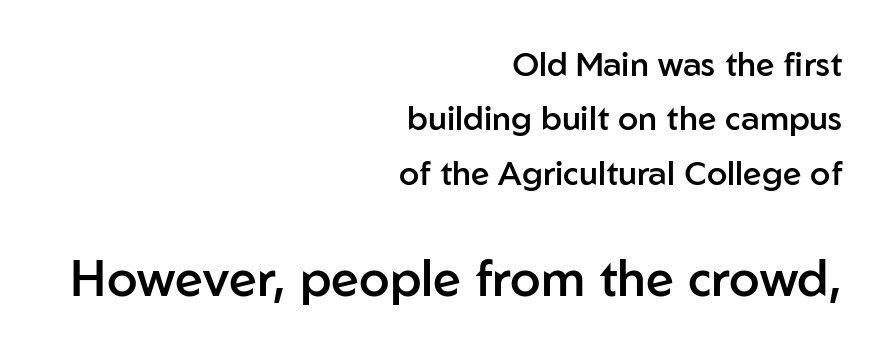
Q: Is the text bold? A: Semi-bold.
Q: Is the text italic (slanted)? A: No, it is upright.
Q: Is the typeface a serif or a sans-serif typeface? A: Sans-serif.
Q: Is the text underlined? A: No.
Q: How is the paragraph aligned? A: Right-aligned.
Q: Is the spacing between letters normal or unusually wide? A: Normal.
Q: Is the spacing between lines tight, normal or loose? A: Normal.
Q: Which block of text is set in a larger size, the first (top) or the second (bottom)? A: The second (bottom) one.
Q: Width (condensed, normal, or wide)? A: Normal.
Q: Stroke contrast? A: Low.
Q: x-height? A: Medium.
Q: Monospaced? A: No.
